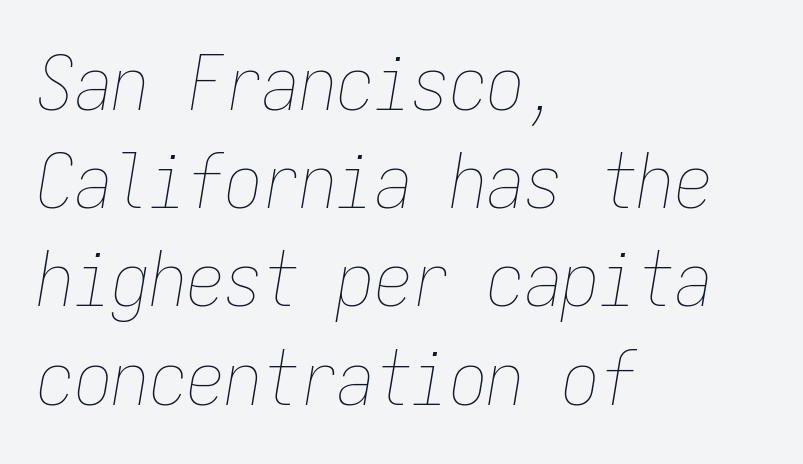
{"italic": "yes", "lean": "right", "slant_degrees": 9, "bold": "no", "weight": "thin", "width": "condensed", "stroke_contrast": "low", "x_height": "medium", "monospaced": "yes", "underline": "no", "align": "left", "line_spacing": "normal", "line_spacing_ratio": 1.31, "letter_spacing": "normal", "letter_spacing_em": 0.0, "glyph_px": 75}
